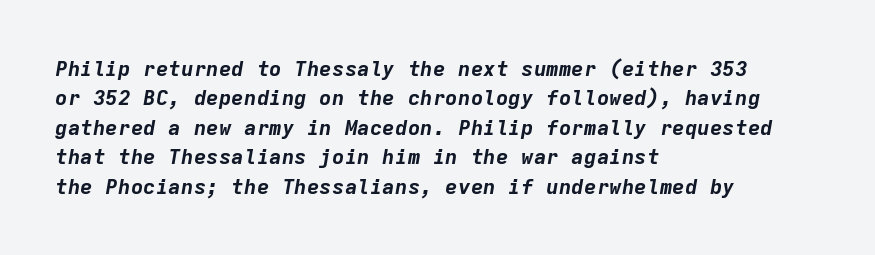
The image shows 21 px bold type, italic (leaning right); set left-aligned, normal line spacing (1.4x), normal letter spacing, not underlined.
